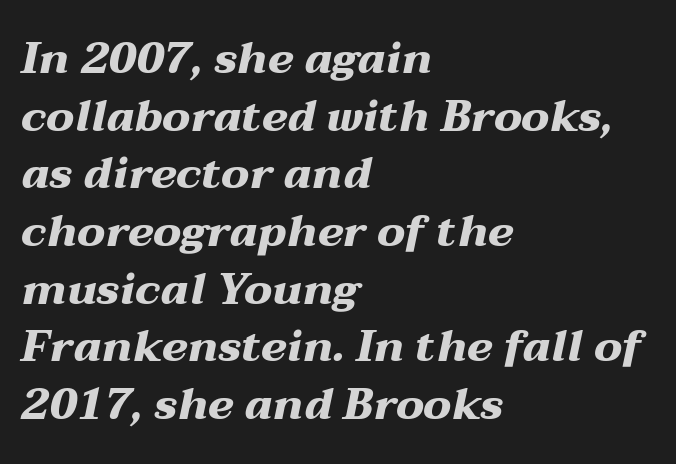
Q: Is the text bold? A: Yes.
Q: Is the text italic (slanted)? A: Yes, it leans right by about 12 degrees.
Q: Is the text underlined? A: No.
Q: How is the paragraph aligned? A: Left-aligned.
Q: Is the spacing between letters normal or unusually wide? A: Normal.
Q: Is the spacing between lines tight, normal or loose? A: Normal.
Q: Width (condensed, normal, or wide)? A: Wide.
Q: Stroke contrast? A: Medium.
Q: x-height? A: Medium.
Q: Monospaced? A: No.
